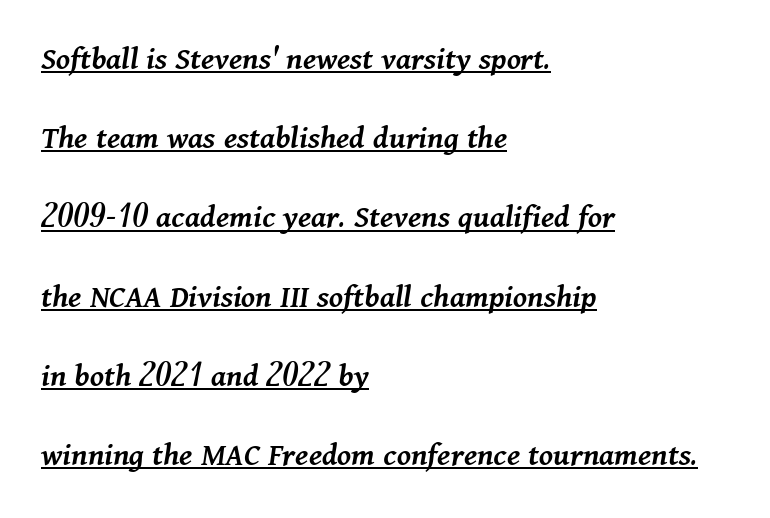
Compared with a centered layout, this one pins lines to the left instead. The space between consecutive lines is lavish. Stroke thickness is moderately raised; the sample reads as semibold. This sample uses plain, unmodified letter spacing. Each letter keeps its own natural width here, so spacing adapts to shape. Style check: oblique.
